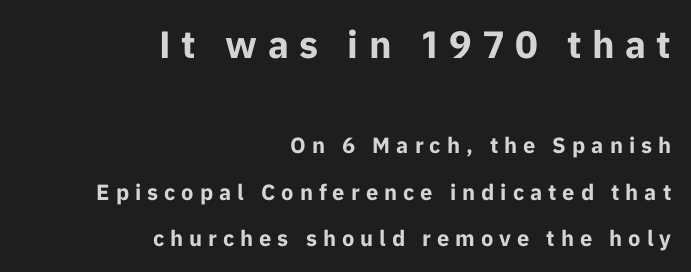
Where is the straight margin? On the right. Between these two stacked blocks, the higher one wins on size. Compared with typical paragraphs, the rows here are farther apart. Substantial extra tracking has been applied to these lines.
